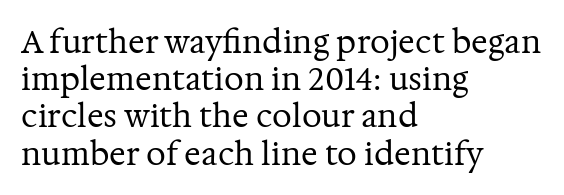
{"serif": "yes", "italic": "no", "bold": "no", "weight": "regular", "width": "normal", "stroke_contrast": "medium", "x_height": "medium", "monospaced": "no", "underline": "no", "align": "left", "line_spacing_ratio": 1.2, "letter_spacing": "normal", "letter_spacing_em": 0.0, "glyph_px": 31}
